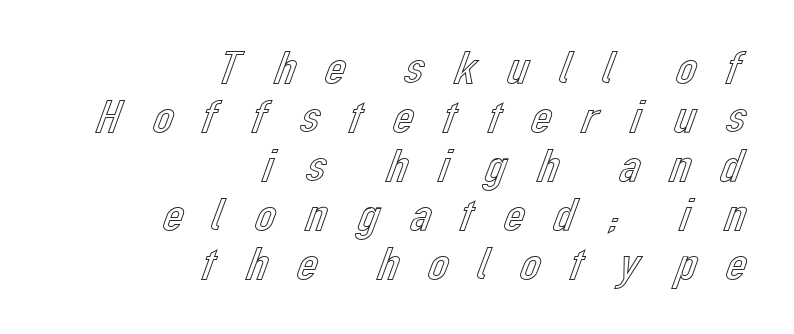
Caption: expanded tracking, letters set apart. Anything drawn beneath the words? Only blank space. You could not count columns in this text — the font is proportionally spaced.
